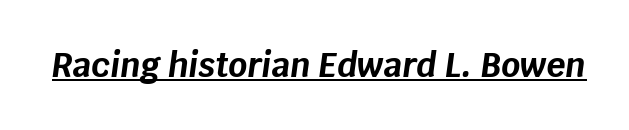
Q: Is the text bold? A: Yes.
Q: Is the text italic (slanted)? A: Yes, it leans right by about 8 degrees.
Q: Is the text underlined? A: Yes.
Q: Is the spacing between letters normal or unusually wide? A: Normal.
Q: Width (condensed, normal, or wide)? A: Normal.
Q: Stroke contrast? A: Low.
Q: x-height? A: Large.
Q: Monospaced? A: No.
